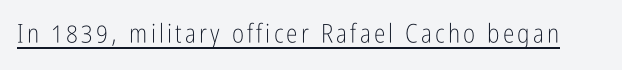
Q: Is the text bold? A: No.
Q: Is the text italic (slanted)? A: No, it is upright.
Q: Is the text underlined? A: Yes.
